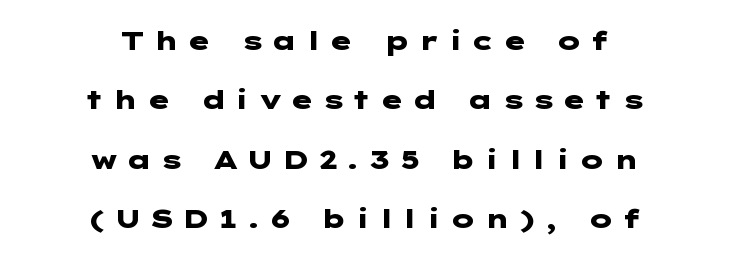
Q: Is the text bold? A: Yes.
Q: Is the text italic (slanted)? A: No, it is upright.
Q: Is the text underlined? A: No.
Q: How is the paragraph aligned? A: Centered.
Q: Is the spacing between letters normal or unusually wide? A: Unusually wide.
Q: Is the spacing between lines tight, normal or loose? A: Loose.
